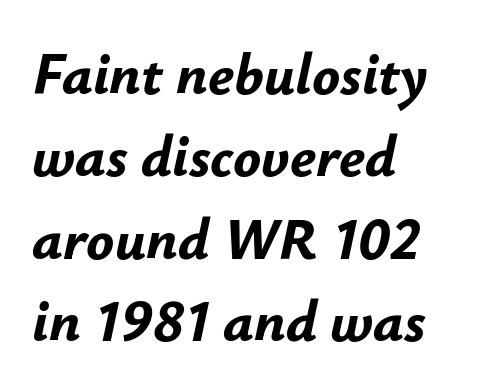
Q: Is the text bold? A: Yes.
Q: Is the text italic (slanted)? A: Yes, it leans right by about 12 degrees.
Q: Is the text underlined? A: No.
Q: How is the paragraph aligned? A: Left-aligned.
Q: Is the spacing between letters normal or unusually wide? A: Normal.
Q: Is the spacing between lines tight, normal or loose? A: Normal.
Q: Width (condensed, normal, or wide)? A: Normal.
Q: Stroke contrast? A: Low.
Q: x-height? A: Small.
Q: Monospaced? A: No.
